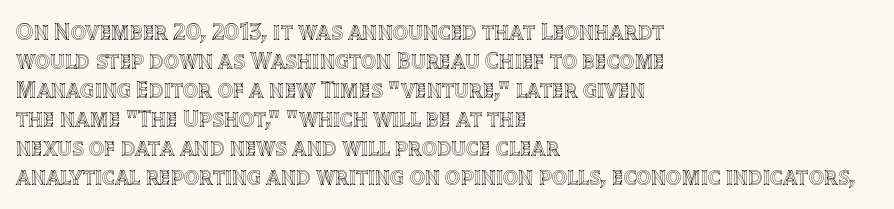
Q: Is the text italic (slanted)? A: No, it is upright.
Q: Is the text underlined? A: No.
Q: How is the paragraph aligned? A: Left-aligned.
Q: Is the spacing between letters normal or unusually wide? A: Normal.
